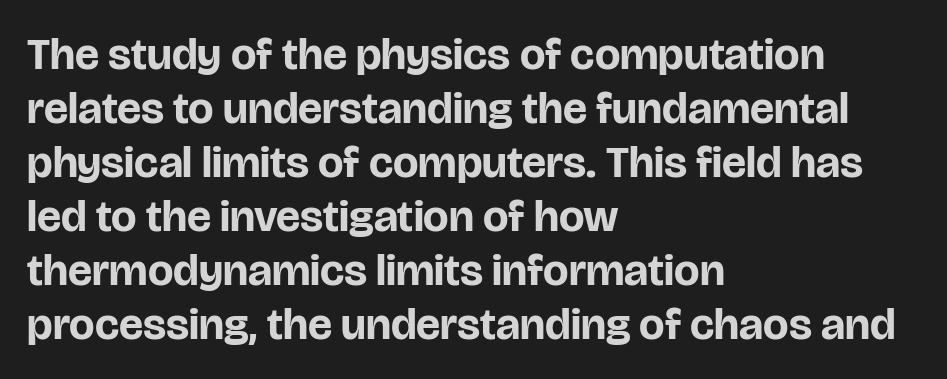
The image shows 45 px bold sans-serif type, upright; set left-aligned, line spacing 1.2x, normal letter spacing, not underlined; low stroke contrast and a large x-height.
